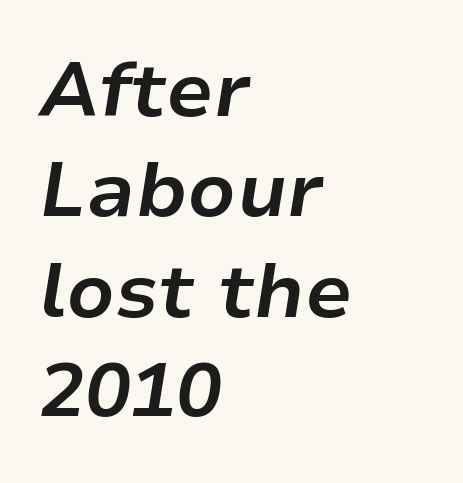
The rendering uses a bold face; every stroke is thick and dark. Notice how the passage keeps a crisp vertical edge on the left only. Evenly set lines give the paragraph a standard silhouette. Compared with typical body copy, the letter spacing here is the same.
